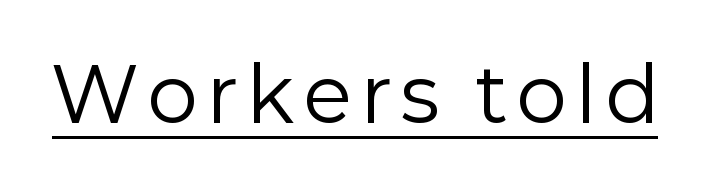
A typesetter would call this proportional, since set widths differ per character. Notice how a bar underscores the lettering throughout. This is the regular roman posture of the typeface. Classification — sans serif. No letter is thick-stroked: the sample isn't bold.
